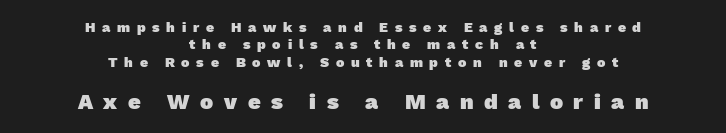
{"bold": "yes", "underline": "no", "align": "center", "line_spacing_ratio": 1.24, "letter_spacing": "wide", "letter_spacing_em": 0.48, "larger_block": "second", "size_ratio": 1.57, "glyph_px": 22}
